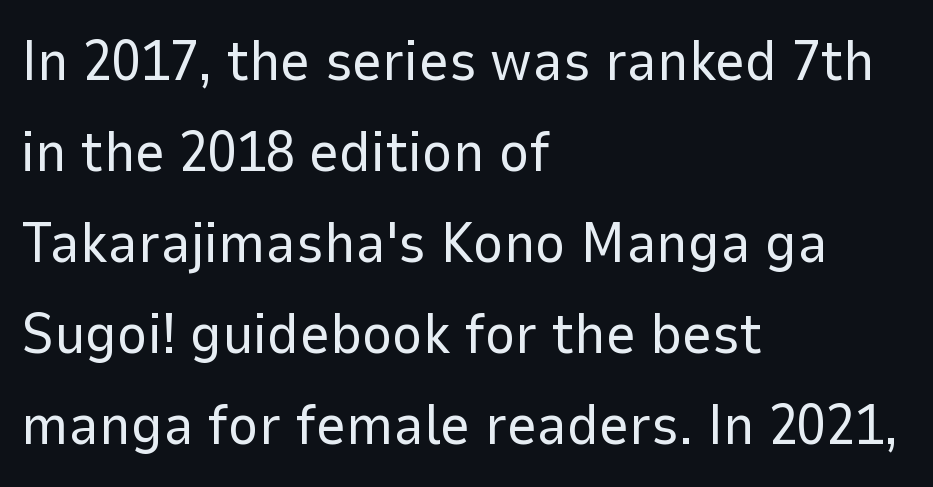
{"serif": "no", "italic": "no", "bold": "no", "weight": "regular", "width": "normal", "stroke_contrast": "low", "x_height": "medium", "monospaced": "no", "underline": "no", "align": "left", "line_spacing": "normal", "line_spacing_ratio": 1.57, "letter_spacing": "normal", "letter_spacing_em": 0.0, "glyph_px": 58}
